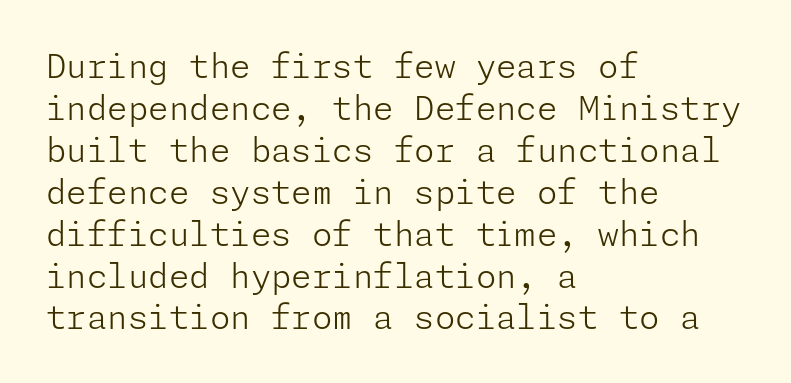
{"serif": "no", "italic": "no", "bold": "no", "weight": "light", "width": "normal", "stroke_contrast": "low", "x_height": "medium", "underline": "no", "align": "left", "line_spacing": "normal", "line_spacing_ratio": 1.27, "letter_spacing": "normal", "letter_spacing_em": 0.0, "glyph_px": 33}
